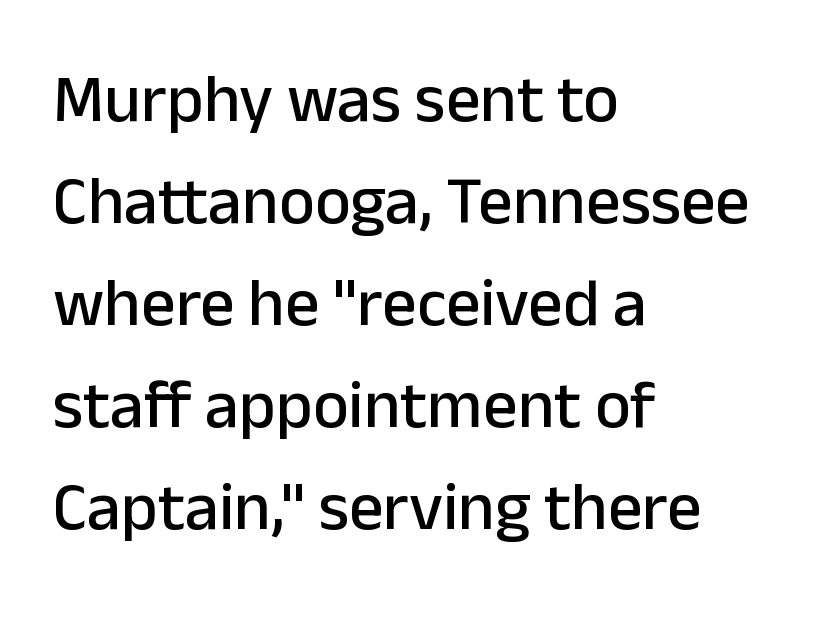
Q: Is the text italic (slanted)? A: No, it is upright.
Q: Is the typeface a serif or a sans-serif typeface? A: Sans-serif.
Q: Is the text underlined? A: No.
Q: How is the paragraph aligned? A: Left-aligned.
Q: Is the spacing between letters normal or unusually wide? A: Normal.
Q: Is the spacing between lines tight, normal or loose? A: Normal.
Q: Width (condensed, normal, or wide)? A: Normal.
Q: Stroke contrast? A: Low.
Q: x-height? A: Medium.
Q: Monospaced? A: No.
